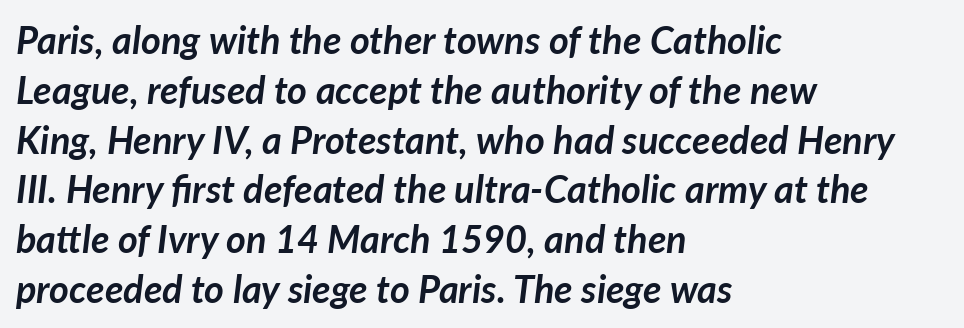
{"italic": "yes", "lean": "right", "slant_degrees": 7, "bold": "yes", "weight": "semibold", "width": "normal", "stroke_contrast": "low", "x_height": "medium", "monospaced": "no", "underline": "no", "align": "left", "line_spacing": "normal", "line_spacing_ratio": 1.31, "letter_spacing": "normal", "letter_spacing_em": 0.0, "glyph_px": 38}
